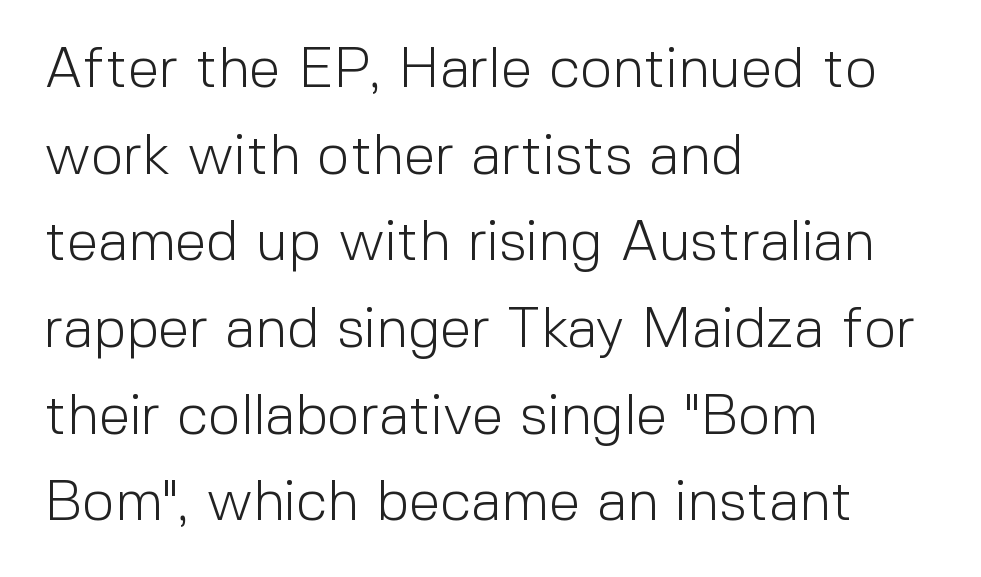
The image shows 57 px light sans-serif type, upright; set left-aligned, normal line spacing (1.52x), normal letter spacing, not underlined; a medium x-height.
